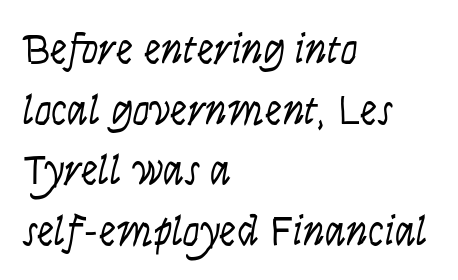
{"serif": "no", "bold": "no", "weight": "light", "width": "condensed", "stroke_contrast": "low", "x_height": "large", "monospaced": "no", "underline": "no", "align": "left", "line_spacing": "normal", "line_spacing_ratio": 1.41, "letter_spacing": "normal", "letter_spacing_em": 0.0, "glyph_px": 43}
